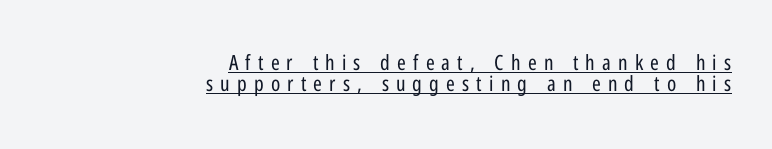
{"italic": "no", "bold": "no", "underline": "yes", "align": "right", "line_spacing": "tight", "line_spacing_ratio": 1.02, "letter_spacing": "wide", "letter_spacing_em": 0.34, "glyph_px": 21}
